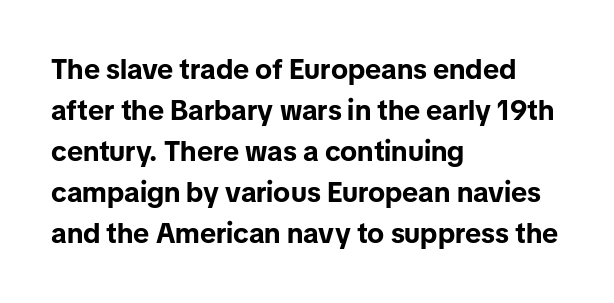
{"serif": "no", "italic": "no", "bold": "yes", "weight": "bold", "width": "normal", "stroke_contrast": "low", "x_height": "medium", "monospaced": "no", "underline": "no", "align": "left", "line_spacing": "normal", "line_spacing_ratio": 1.46, "letter_spacing": "normal", "letter_spacing_em": 0.0, "glyph_px": 28}
